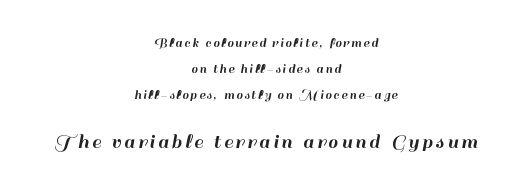
The image shows 22 px text type; set centered, line spacing 1.85x, not underlined; the second (bottom) block is 1.57x larger.
